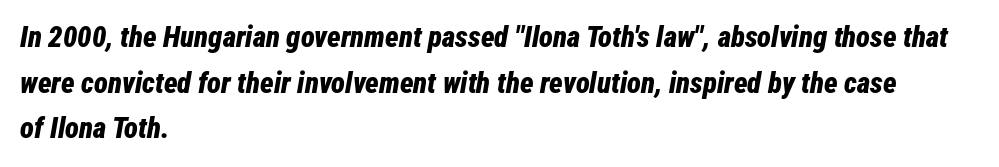
{"italic": "yes", "lean": "right", "slant_degrees": 12, "bold": "yes", "weight": "bold", "width": "condensed", "stroke_contrast": "low", "x_height": "medium", "monospaced": "no", "underline": "no", "align": "left", "line_spacing": "normal", "line_spacing_ratio": 1.57, "letter_spacing": "normal", "letter_spacing_em": 0.0, "glyph_px": 29}
